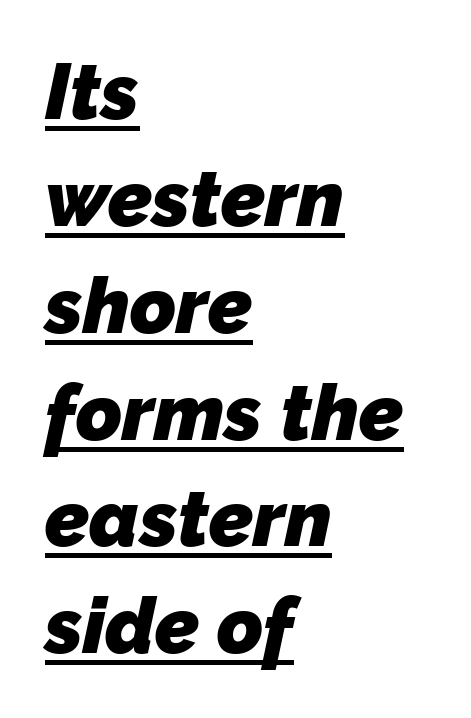
The image shows 78 px heavy sans-serif type; set left-aligned, normal line spacing (1.37x), normal letter spacing, underlined; low stroke contrast and a medium x-height.
